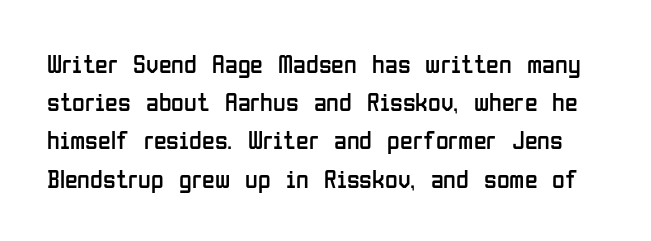
The image shows 26 px text type, upright; set normal line spacing (1.47x), normal letter spacing, not underlined.
